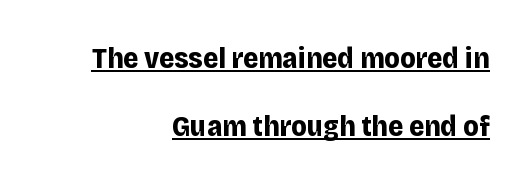
The type family on display is of the sans-serif kind. Underline: present. Is there any slant? The stems are plumb. Note the varied advance widths — an 'i' is clearly narrower than an 'm'. Weight check: bold — yes, fully.
